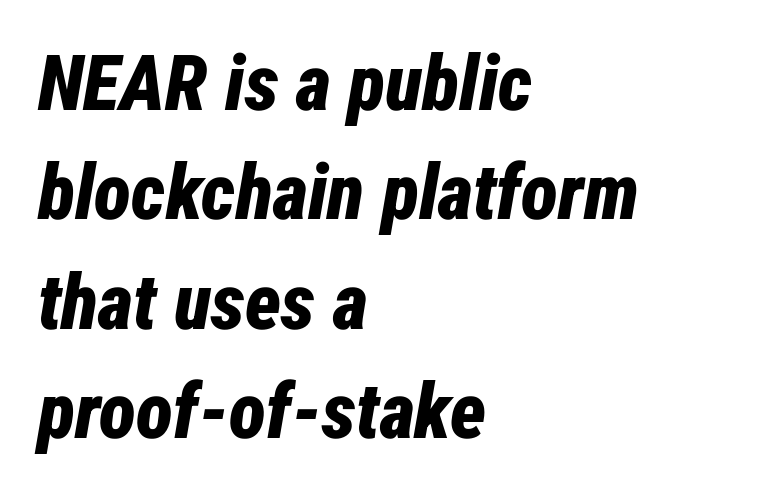
Any mark beneath the type? The region is blank. Weight check: bold — yes, fully. The paragraph has a hard left edge and a soft right edge. Line spacing here is normal.
